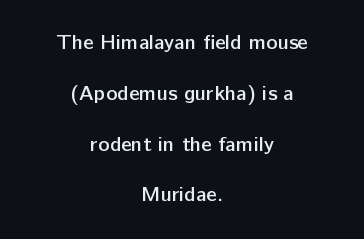
{"italic": "no", "bold": "semi", "underline": "no", "align": "center", "line_spacing": "loose", "line_spacing_ratio": 2.42, "letter_spacing": "normal", "letter_spacing_em": 0.0, "glyph_px": 21}
